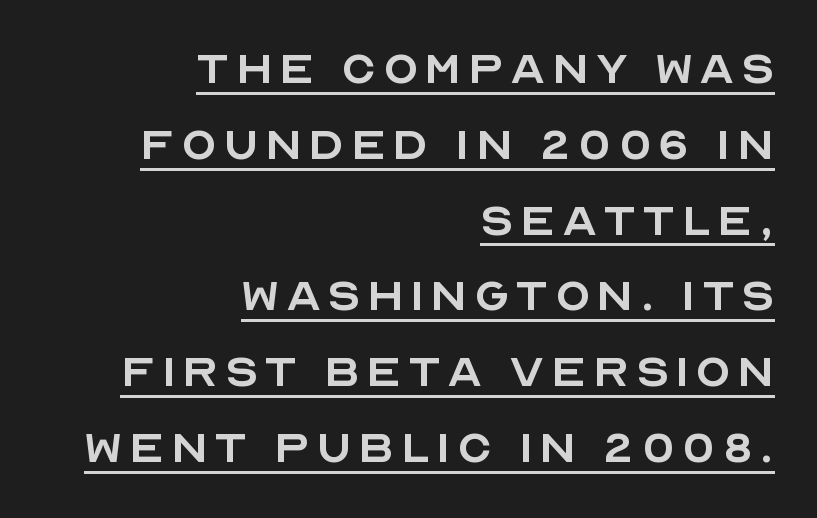
Q: Is the text bold? A: No.
Q: Is the text italic (slanted)? A: No, it is upright.
Q: Is the typeface a serif or a sans-serif typeface? A: Sans-serif.
Q: Is the text underlined? A: Yes.
Q: How is the paragraph aligned? A: Right-aligned.
Q: Is the spacing between lines tight, normal or loose? A: Normal.
Q: Width (condensed, normal, or wide)? A: Normal.
Q: x-height? A: Large.
Q: Monospaced? A: No.
